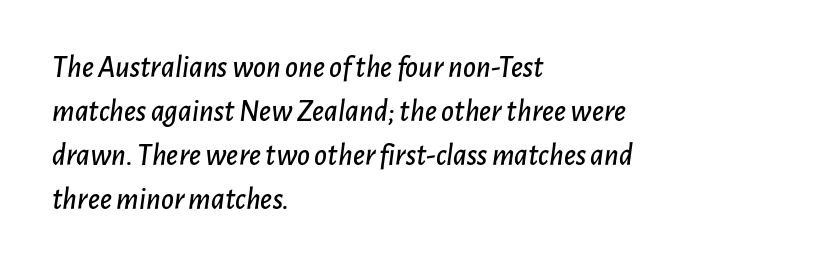
Which margin do the lines hug? The left one — the right edge is uneven. Nobody drew a line under any word here. How are the letters spaced? Ordinarily, with no added tracking. Emphasis-style slanted type is in use. The rendering uses natural spacing where letterforms have individual widths. One glance says typical: line gaps are just what's usual.
